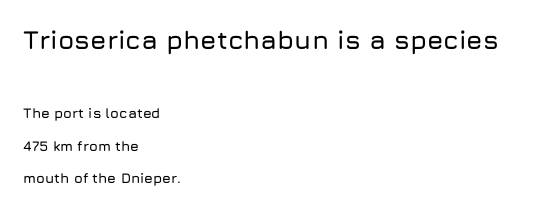
No extra tracking has been applied to these lines. This rendering uses left alignment, leaving the right contour irregular. Beneath every word, the page is bare. If you squint, the top block still reads clearly — it's the larger of the two.
